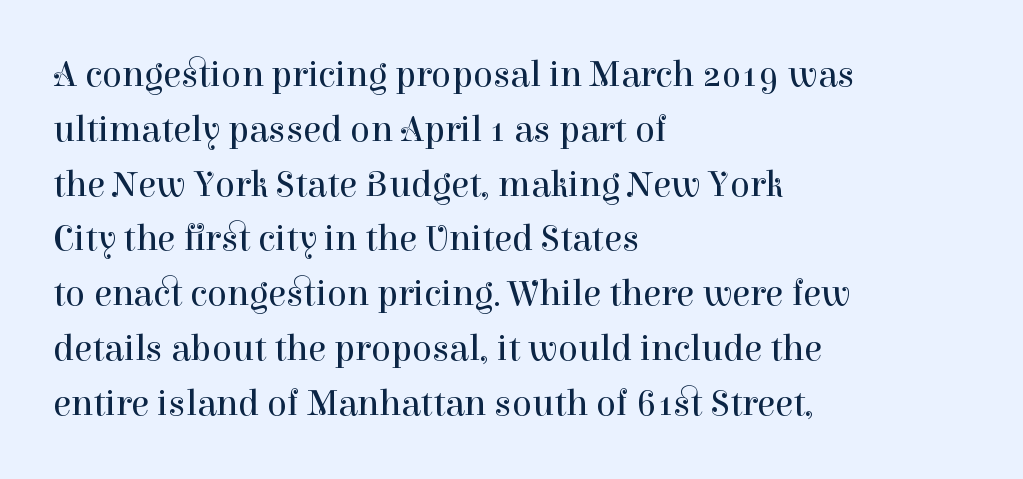
You can tell it's not italic because the verticals are truly vertical. Nobody drew a line under any word here. Note the varied advance widths — an 'i' is clearly narrower than an 'm'. Vertical stems look standard width or narrower in stroke. The typeface chosen for these lines features serifs.
